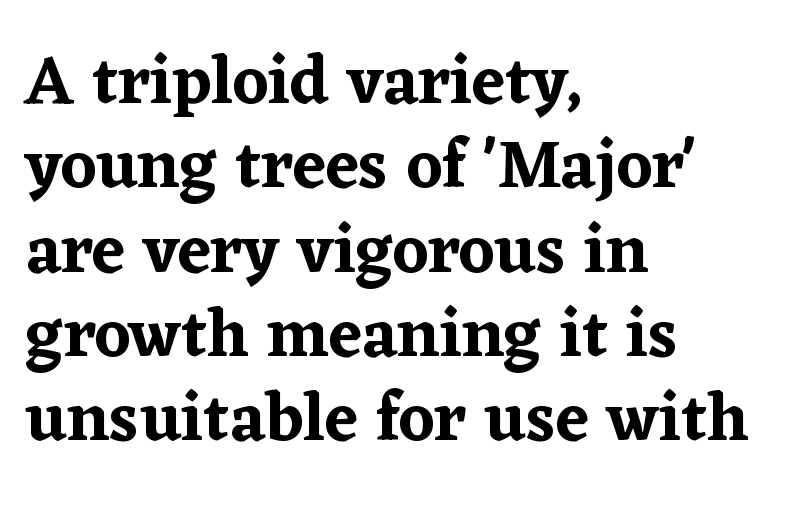
Q: Is the text italic (slanted)? A: No, it is upright.
Q: Is the typeface a serif or a sans-serif typeface? A: Serif.
Q: Is the text underlined? A: No.
Q: How is the paragraph aligned? A: Left-aligned.
Q: Is the spacing between letters normal or unusually wide? A: Normal.
Q: Width (condensed, normal, or wide)? A: Normal.
Q: Stroke contrast? A: Low.
Q: x-height? A: Medium.
Q: Monospaced? A: No.
